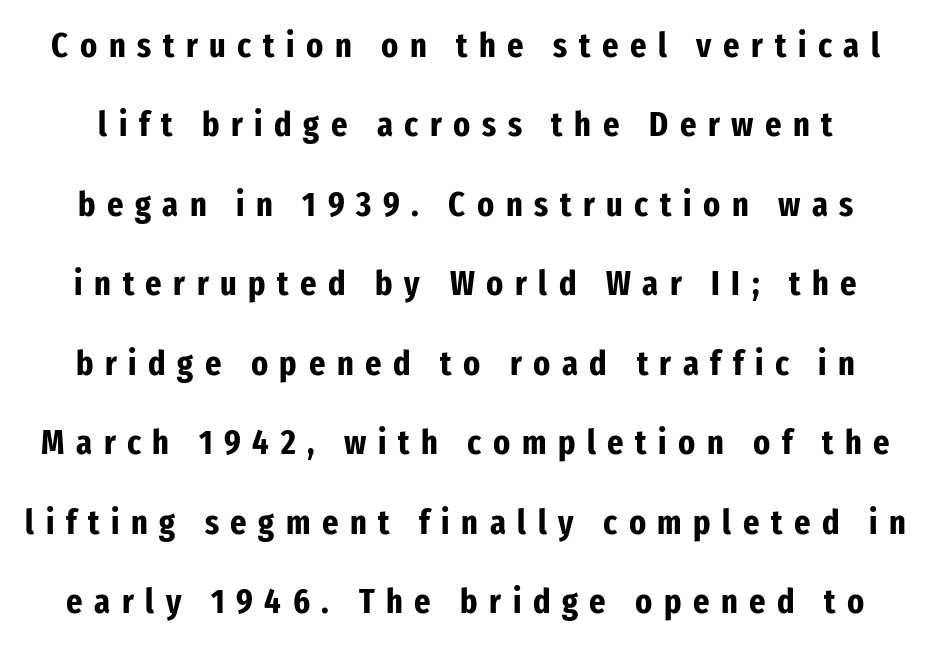
The image shows 35 px bold, condensed sans-serif type, upright; set loose line spacing (2.27x), unusually wide letter spacing (+0.33 em), not underlined; low stroke contrast and a medium x-height.
